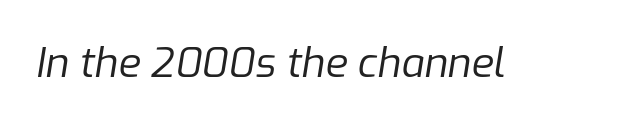
Do the characters align in a grid? No, the font is proportional. In terms of posture, this sample is oblique. The area under the type is left untouched. The letters sit at their default tracking, neither squeezed nor spread. A light-to-regular cut is what we see here.
